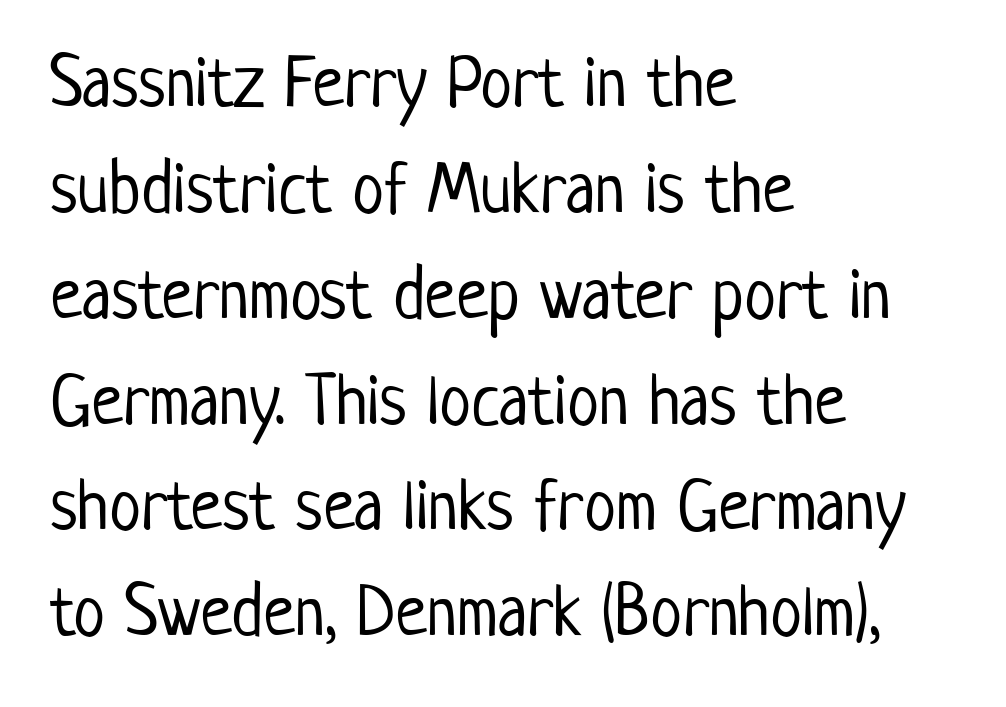
Spacing verdict: proportional, widths tailored to each character. Serif or sans? Sans — the stroke terminals are bare. The typography opts for an upright posture over an oblique one. The letterforms sit shoulder to shoulder at normal distance.
